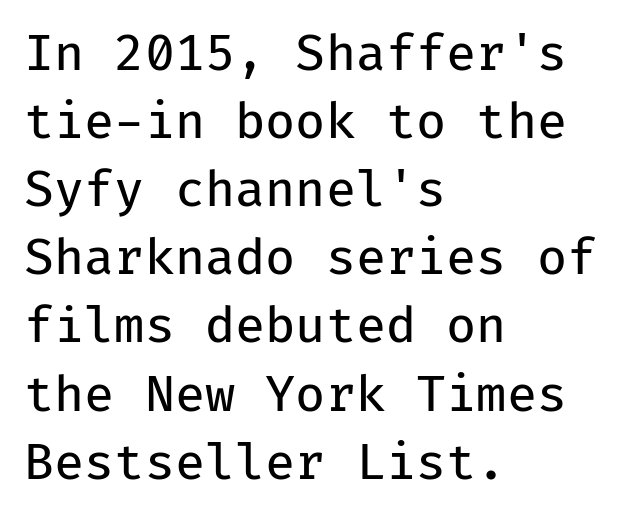
The image shows 49 px regular-weight sans-serif type, upright, monospaced; set left-aligned, normal line spacing (1.39x), normal letter spacing, not underlined; low stroke contrast and a medium x-height.
